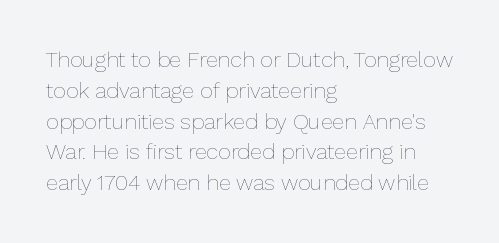
{"italic": "no", "bold": "no", "underline": "no", "align": "left", "line_spacing": "normal", "line_spacing_ratio": 1.4, "letter_spacing": "normal", "letter_spacing_em": 0.0, "glyph_px": 22}
